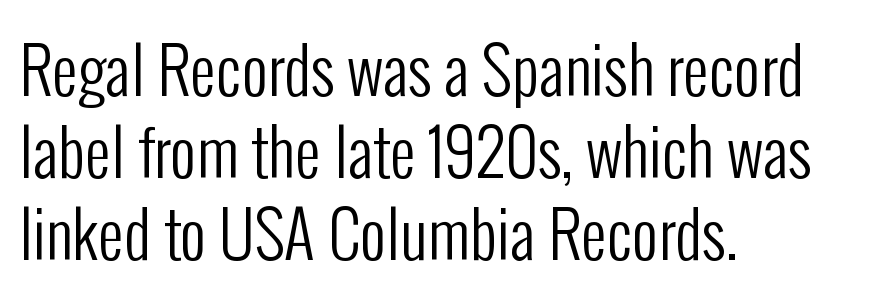
The letterforms sit at book weight or below. A classic flush-left, rag-right setting is used for this passage. Honestly, the letter spacing is just normal — you wouldn't notice it. No italicization has been applied; the sample stays upright. A typesetter would call this proportional, since set widths differ per character. Descender tails drop into unmarked territory.
